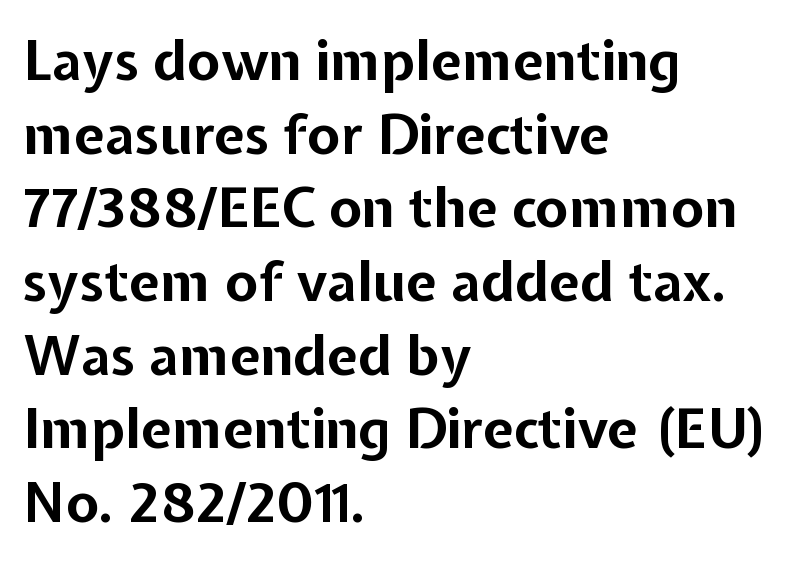
It's the straight-up-and-down kind of type. Look at the bottom of the vertical strokes: they stop flat, with no serifs. Lines of text with bare space underneath. No extra tracking has been applied to these lines.
